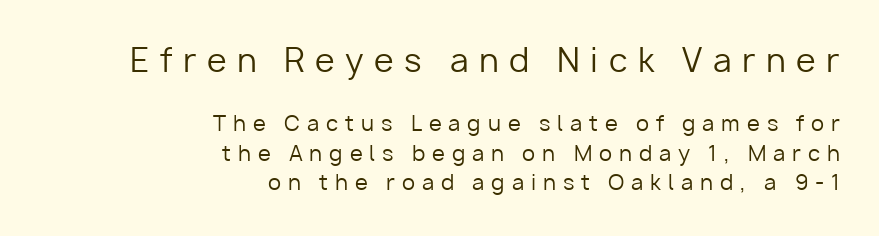
You could not count columns in this text — the font is proportionally spaced. The passage shown is not bold in any degree. You could only call the tracking loose — the letters float apart. If you drew a line through each stem, it would be perfectly vertical. The initial chunk of copy outweighs the following chunk in type size.
